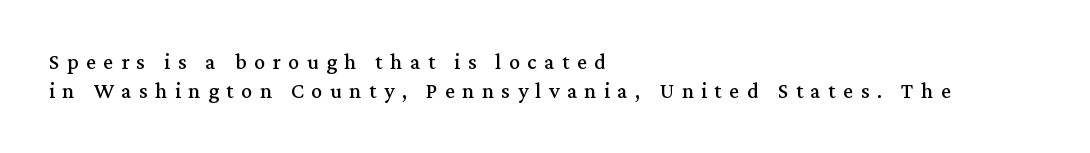
The image shows 22 px text type, upright; set left-aligned, normal line spacing (1.33x), unusually wide letter spacing (+0.34 em), not underlined.
